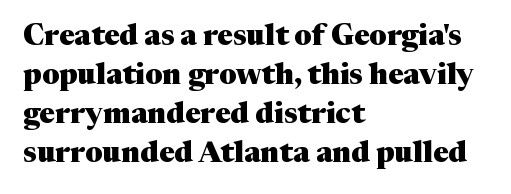
The image shows 29 px heavy serif type, upright; set left-aligned, normal line spacing (1.35x), normal letter spacing, not underlined; medium stroke contrast and a medium x-height.
